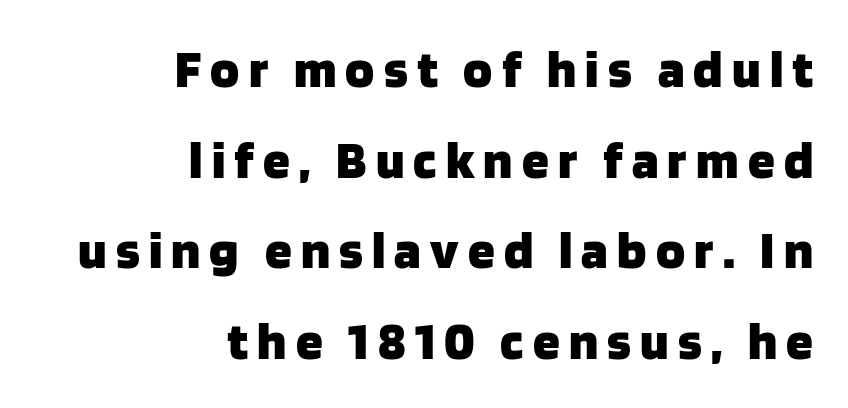
Q: Is the text bold? A: Yes.
Q: Is the text italic (slanted)? A: No, it is upright.
Q: Is the typeface a serif or a sans-serif typeface? A: Sans-serif.
Q: Is the text underlined? A: No.
Q: How is the paragraph aligned? A: Right-aligned.
Q: Is the spacing between lines tight, normal or loose? A: Normal.
Q: Width (condensed, normal, or wide)? A: Normal.
Q: Stroke contrast? A: Low.
Q: x-height? A: Large.
Q: Monospaced? A: No.
